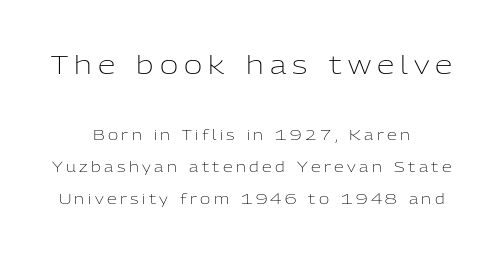
{"italic": "no", "bold": "no", "underline": "no", "align": "center", "line_spacing": "loose", "line_spacing_ratio": 2.29, "letter_spacing": "wide", "letter_spacing_em": 0.25, "larger_block": "first", "size_ratio": 1.79, "glyph_px": 25}
